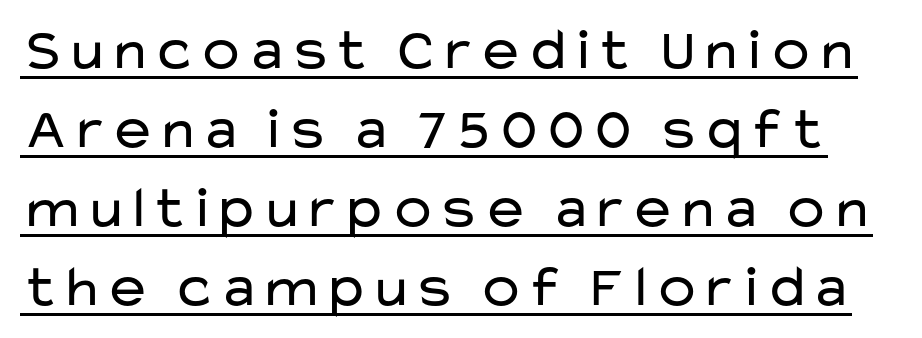
Q: Is the text bold? A: No.
Q: Is the text italic (slanted)? A: No, it is upright.
Q: Is the typeface a serif or a sans-serif typeface? A: Sans-serif.
Q: Is the text underlined? A: Yes.
Q: Is the spacing between letters normal or unusually wide? A: Normal.
Q: Is the spacing between lines tight, normal or loose? A: Normal.
Q: Width (condensed, normal, or wide)? A: Wide.
Q: Stroke contrast? A: Low.
Q: x-height? A: Medium.
Q: Monospaced? A: No.
